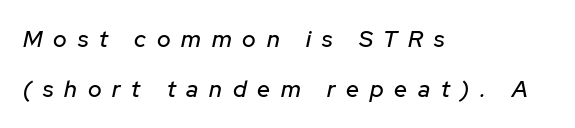
{"italic": "yes", "lean": "right", "slant_degrees": 12, "underline": "no", "align": "left", "line_spacing": "loose", "line_spacing_ratio": 2.16, "letter_spacing": "wide", "letter_spacing_em": 0.47, "glyph_px": 23}
